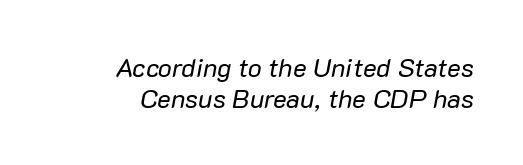
The image shows 26 px text type, italic (leaning right); set right-aligned, line spacing 1.2x, normal letter spacing, not underlined.
